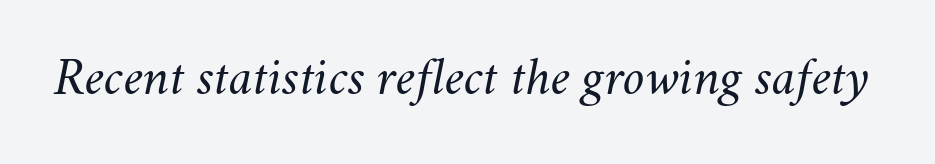
Q: Is the text bold? A: No.
Q: Is the text italic (slanted)? A: Yes, it leans right by about 11 degrees.
Q: Is the text underlined? A: No.
Q: Is the spacing between letters normal or unusually wide? A: Normal.
Q: Width (condensed, normal, or wide)? A: Normal.
Q: Stroke contrast? A: Medium.
Q: x-height? A: Small.
Q: Monospaced? A: No.
